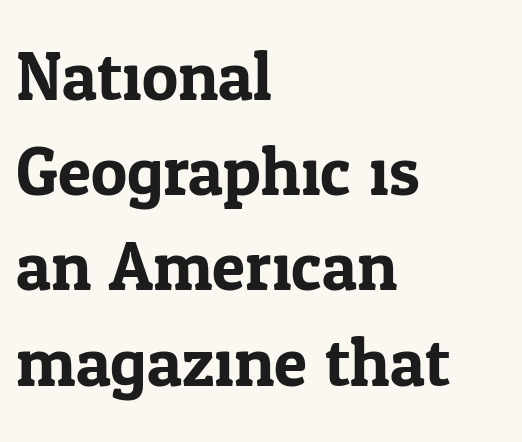
Is this a fixed-width face? No — the glyphs have proportional, varying widths. Does the type have serifs? Yes, each stem ends in a small foot. Posture: upright roman. The rendering keeps characters at their native spacing.
